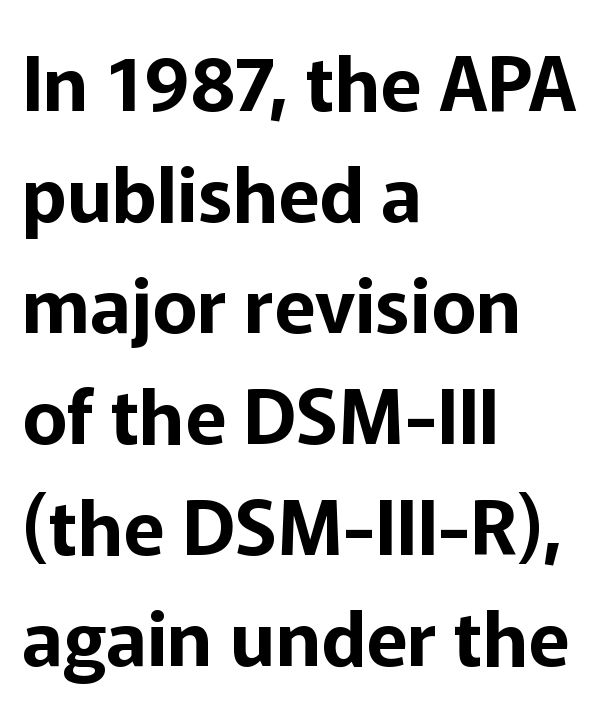
The image shows 76 px sans-serif type, upright; set left-aligned, normal line spacing (1.46x), normal letter spacing, not underlined; low stroke contrast and a medium x-height.
